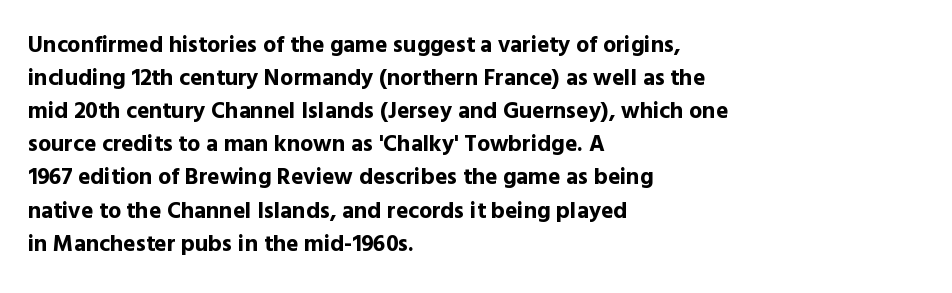
{"italic": "no", "bold": "yes", "underline": "no", "align": "left", "line_spacing": "normal", "line_spacing_ratio": 1.44, "letter_spacing": "normal", "letter_spacing_em": 0.0, "glyph_px": 23}
